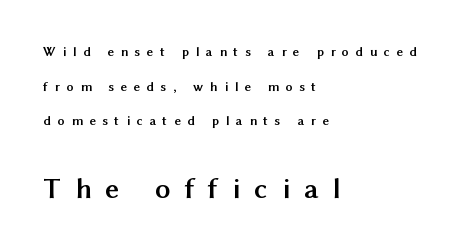
The image shows 30 px semibold sans-serif type, upright; set left-aligned, loose line spacing (2.47x), unusually wide letter spacing (+0.48 em), not underlined; the second (bottom) block is 2.14x larger; medium stroke contrast and a medium x-height.
